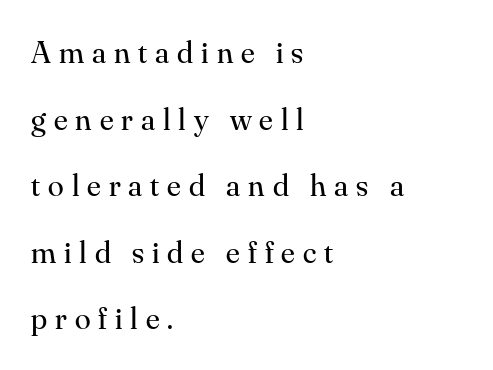
The image shows 32 px regular-weight serif type, upright; set left-aligned, loose line spacing (2.08x), unusually wide letter spacing (+0.25 em), not underlined; medium stroke contrast and a small x-height.
